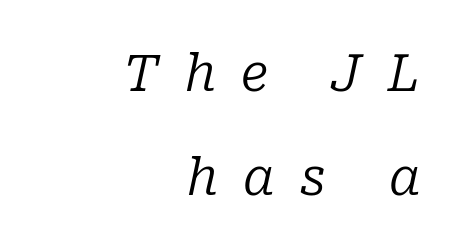
The image shows 51 px regular-weight serif type, italic (leaning right); set right-aligned, loose line spacing (2.04x), unusually wide letter spacing (+0.49 em), not underlined; low stroke contrast and a medium x-height.
